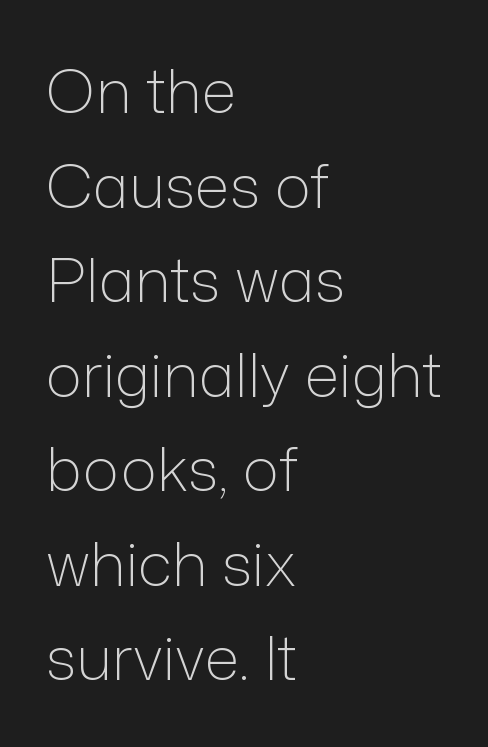
{"serif": "no", "italic": "no", "bold": "no", "weight": "light", "width": "normal", "stroke_contrast": "low", "x_height": "medium", "monospaced": "no", "underline": "no", "align": "left", "line_spacing": "normal", "line_spacing_ratio": 1.55, "letter_spacing": "normal", "letter_spacing_em": 0.0, "glyph_px": 61}
